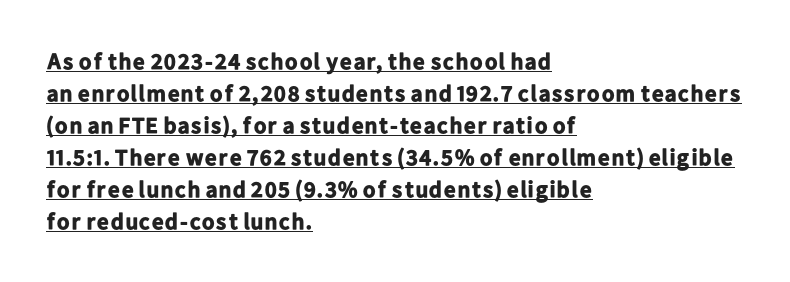
Q: Is the text bold? A: Yes.
Q: Is the text italic (slanted)? A: No, it is upright.
Q: Is the text underlined? A: Yes.
Q: How is the paragraph aligned? A: Left-aligned.
Q: Is the spacing between letters normal or unusually wide? A: Normal.
Q: Is the spacing between lines tight, normal or loose? A: Normal.
